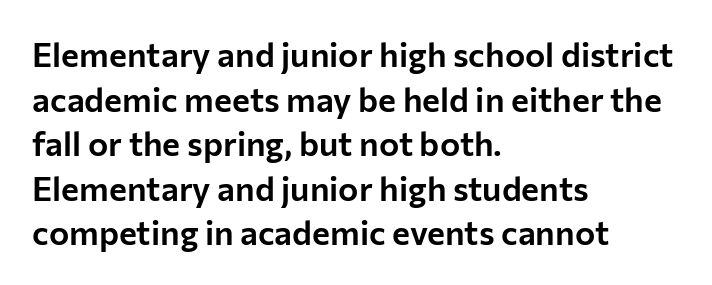
The passage shown is typeset with a sans-serif family. Character widths vary here, with narrow letters taking less room than wide ones. Vertically, the passage feels balanced, rows spaced as you'd expect. Between one letter and the next there's only the usual sliver of space. These lines stack with their left ends in a neat column. In terms of posture, this sample is upright.
